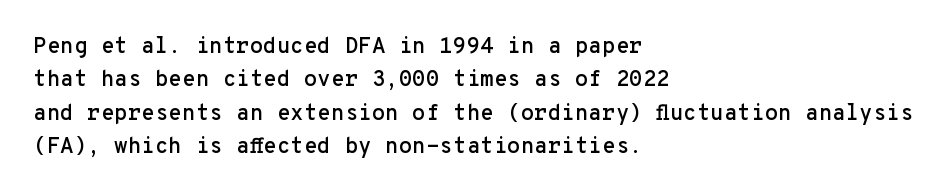
The image shows 22 px text type, upright; set left-aligned, normal line spacing (1.52x), normal letter spacing, not underlined.
